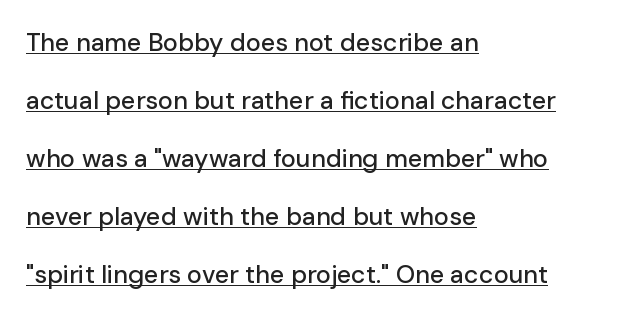
Q: Is the text italic (slanted)? A: No, it is upright.
Q: Is the text underlined? A: Yes.
Q: How is the paragraph aligned? A: Left-aligned.
Q: Is the spacing between letters normal or unusually wide? A: Normal.
Q: Is the spacing between lines tight, normal or loose? A: Loose.
